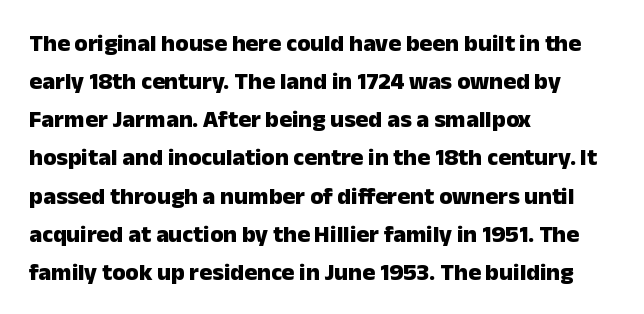
Any mark beneath the type? The region is blank. The letters stand upright; this is a roman face. The type is set solid horizontally, with unmodified tracking. Which margin do the lines hug? The left one — the right edge is uneven. The rendering uses a bold face; every stroke is thick and dark.
